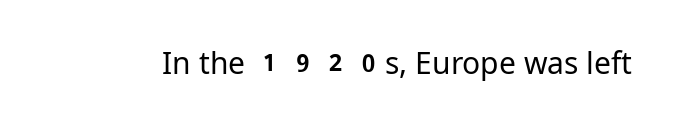
The image shows 30 px regular-weight sans-serif type, upright; set normal letter spacing, not underlined; low stroke contrast and a medium x-height.
